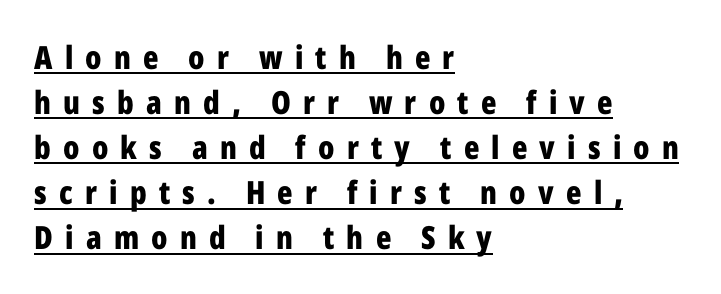
Q: Is the text bold? A: Yes.
Q: Is the text italic (slanted)? A: No, it is upright.
Q: Is the typeface a serif or a sans-serif typeface? A: Sans-serif.
Q: Is the text underlined? A: Yes.
Q: How is the paragraph aligned? A: Left-aligned.
Q: Is the spacing between letters normal or unusually wide? A: Unusually wide.
Q: Is the spacing between lines tight, normal or loose? A: Normal.
Q: Width (condensed, normal, or wide)? A: Condensed.
Q: Stroke contrast? A: Low.
Q: x-height? A: Medium.
Q: Monospaced? A: No.
